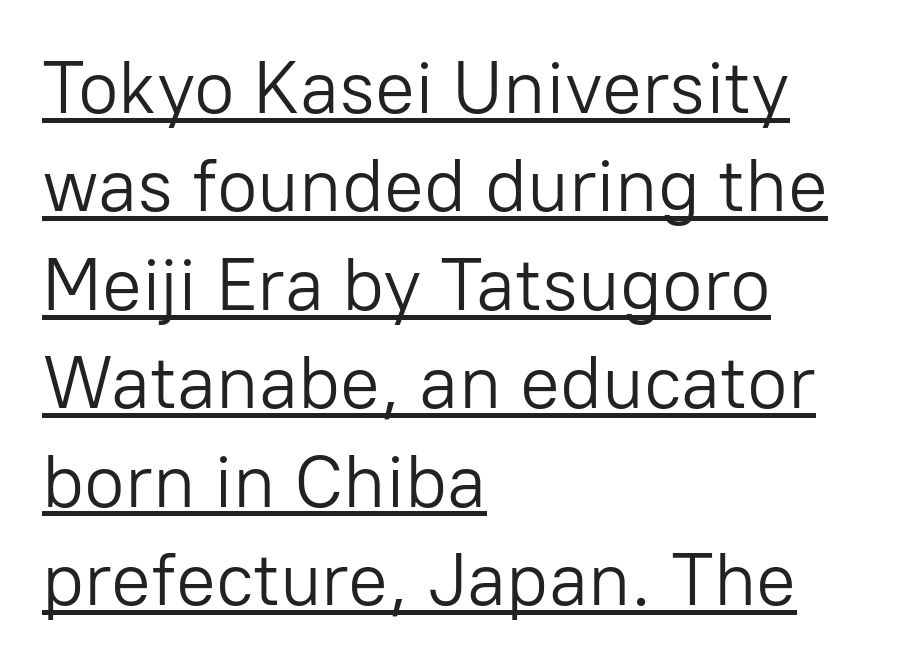
Q: Is the text bold? A: No.
Q: Is the text italic (slanted)? A: No, it is upright.
Q: Is the typeface a serif or a sans-serif typeface? A: Sans-serif.
Q: Is the text underlined? A: Yes.
Q: How is the paragraph aligned? A: Left-aligned.
Q: Is the spacing between letters normal or unusually wide? A: Normal.
Q: Is the spacing between lines tight, normal or loose? A: Normal.
Q: Width (condensed, normal, or wide)? A: Normal.
Q: Stroke contrast? A: Low.
Q: x-height? A: Medium.
Q: Monospaced? A: No.
